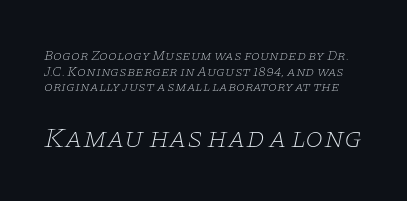
The image shows 29 px thin, wide serif type, italic (leaning right); set tight line spacing (1.12x), normal letter spacing, not underlined; the second (bottom) block is 2.07x larger; low stroke contrast and a large x-height.
